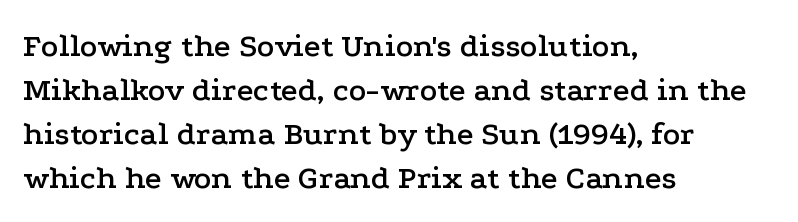
Q: Is the text italic (slanted)? A: No, it is upright.
Q: Is the typeface a serif or a sans-serif typeface? A: Serif.
Q: Is the text underlined? A: No.
Q: How is the paragraph aligned? A: Left-aligned.
Q: Is the spacing between letters normal or unusually wide? A: Normal.
Q: Is the spacing between lines tight, normal or loose? A: Normal.
Q: Width (condensed, normal, or wide)? A: Wide.
Q: Stroke contrast? A: Low.
Q: x-height? A: Medium.
Q: Monospaced? A: No.
